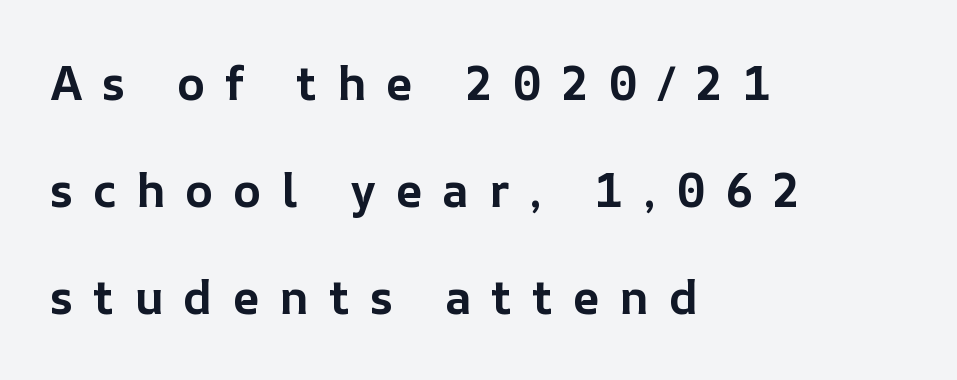
The image shows 47 px bold type, upright; set left-aligned, loose line spacing (2.28x), unusually wide letter spacing (+0.42 em), not underlined; low stroke contrast and a medium x-height.
